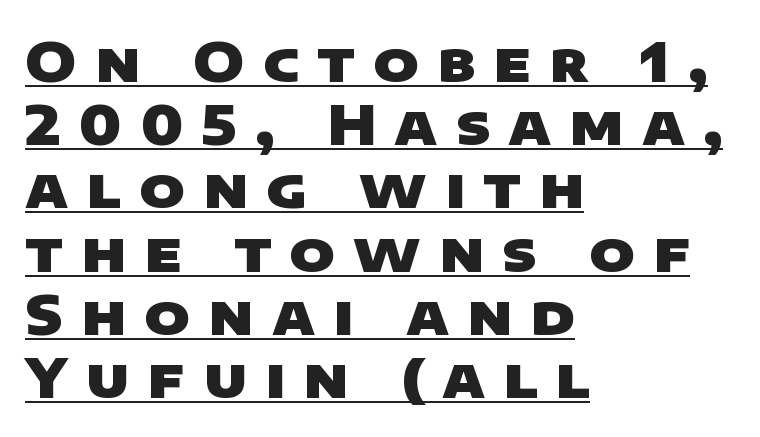
The image shows 55 px heavy, wide sans-serif type; set left-aligned, tight line spacing (1.15x), unusually wide letter spacing (+0.33 em), underlined; low stroke contrast and a large x-height.
